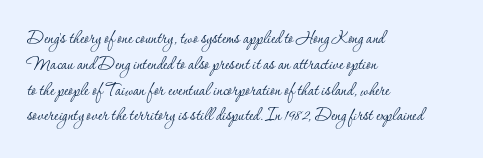
Q: Is the text bold? A: No.
Q: Is the text italic (slanted)? A: Yes.
Q: Is the text underlined? A: No.
Q: How is the paragraph aligned? A: Left-aligned.
Q: Is the spacing between letters normal or unusually wide? A: Normal.
